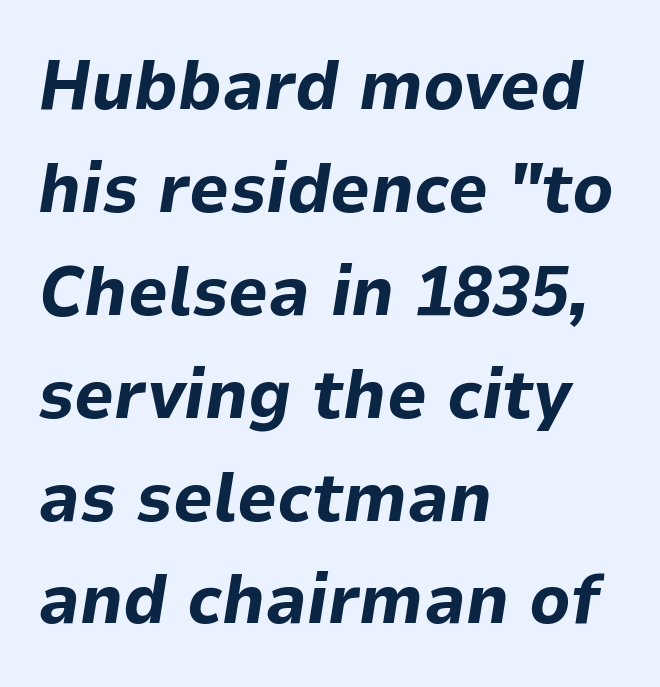
Q: Is the text bold? A: Yes.
Q: Is the text italic (slanted)? A: Yes, it leans right by about 9 degrees.
Q: Is the text underlined? A: No.
Q: How is the paragraph aligned? A: Left-aligned.
Q: Is the spacing between letters normal or unusually wide? A: Normal.
Q: Is the spacing between lines tight, normal or loose? A: Normal.
Q: Width (condensed, normal, or wide)? A: Normal.
Q: Stroke contrast? A: Low.
Q: x-height? A: Medium.
Q: Monospaced? A: No.
